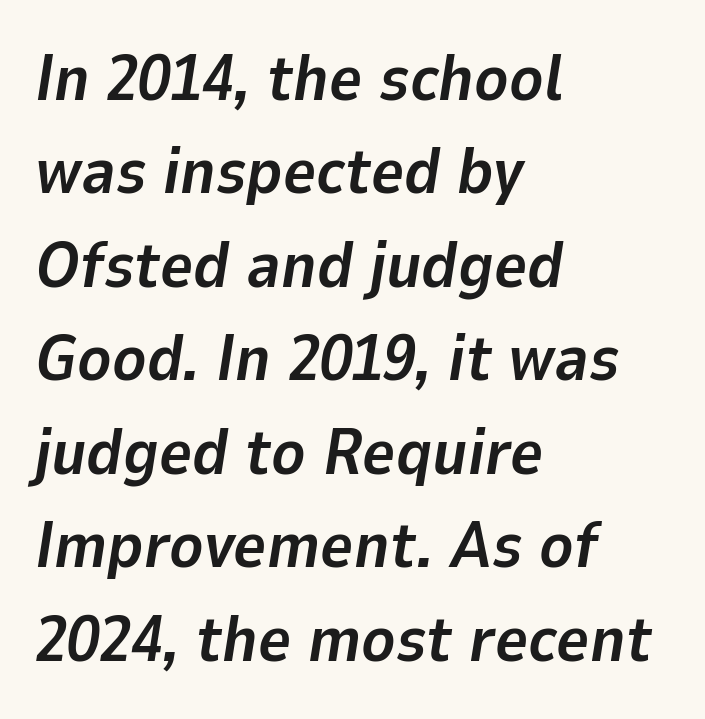
The image shows 64 px bold type, italic (leaning right); set left-aligned, normal line spacing (1.46x), normal letter spacing, not underlined; low stroke contrast and a medium x-height.
